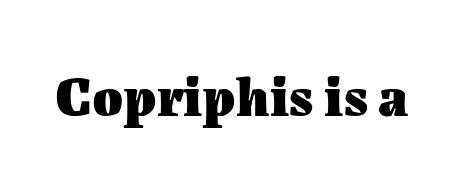
{"italic": "no", "bold": "yes", "weight": "heavy", "width": "normal", "stroke_contrast": "medium", "x_height": "medium", "monospaced": "no", "underline": "no", "letter_spacing": "normal", "letter_spacing_em": 0.0, "glyph_px": 55}
